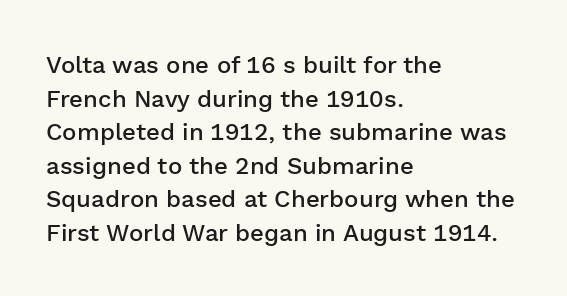
Q: Is the text bold? A: Semi-bold.
Q: Is the text italic (slanted)? A: No, it is upright.
Q: Is the text underlined? A: No.
Q: How is the paragraph aligned? A: Left-aligned.
Q: Is the spacing between letters normal or unusually wide? A: Normal.
Q: Is the spacing between lines tight, normal or loose? A: Normal.
